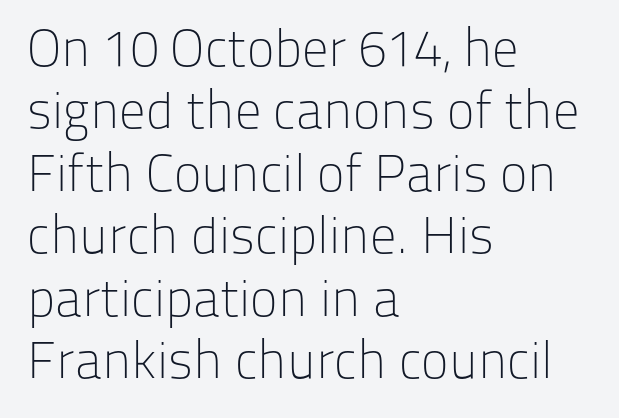
The image shows 52 px light sans-serif type, upright; set left-aligned, line spacing 1.2x, normal letter spacing, not underlined; low stroke contrast and a medium x-height.
